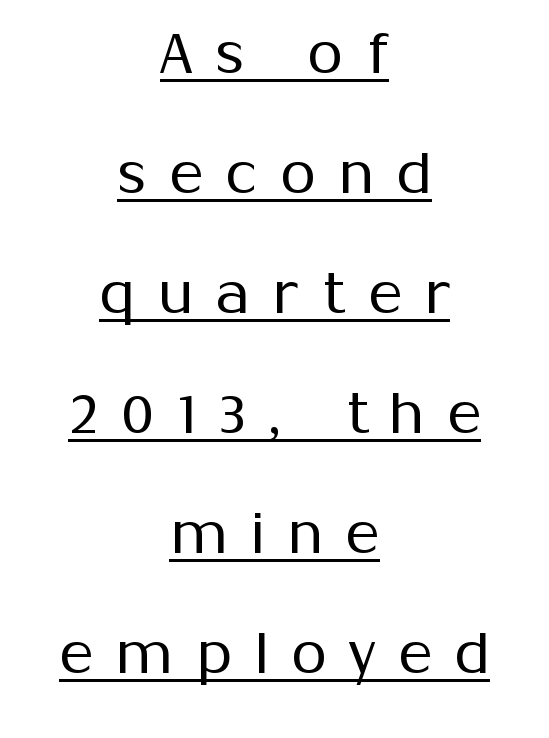
Serifs: no, the terminals of the letterforms are clean. Emphasis is given by a line drawn under the lettering. Tall strokes in this sample are plumb rather than angled. These glyphs show unthickened strokes, regular width or finer.
